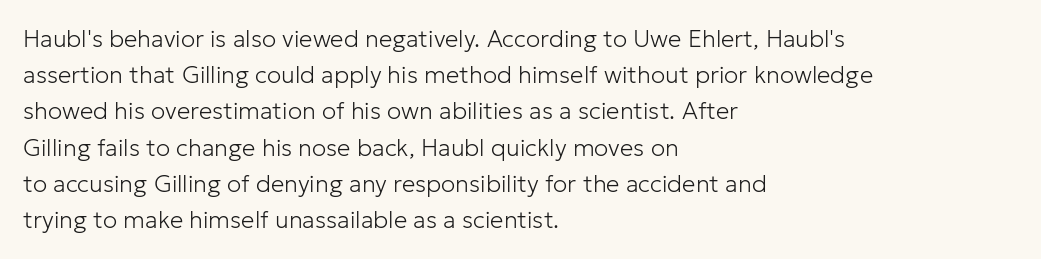
Default kerning and tracking; the words read as compact shapes. Tall strokes in this sample are plumb rather than angled. This rendering uses left alignment, leaving the right contour irregular. Students, observe: this is what conventionally led text looks like. Each stroke keeps to a modest, everyday thickness or less. Honestly, there is no underline to notice here at all.
